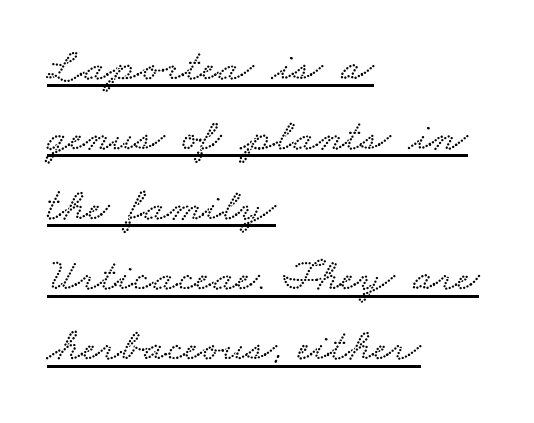
{"width": "wide", "stroke_contrast": "low", "x_height": "small", "monospaced": "no", "underline": "yes", "align": "left", "line_spacing": "normal", "line_spacing_ratio": 1.49, "letter_spacing": "normal", "letter_spacing_em": 0.0, "glyph_px": 47}
